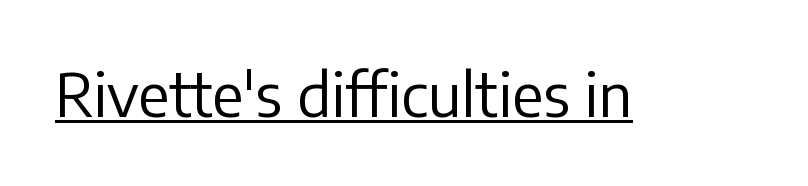
This sample has the flowing, uneven cadence of proportional lettering. Every word sits above its own underline. Note: no serifs on the glyphs. The letters stand upright; this is a roman face. Heaviness? Minimal to ordinary, like unemphasized prose. The face used here is rendered with its standard letterfit.
